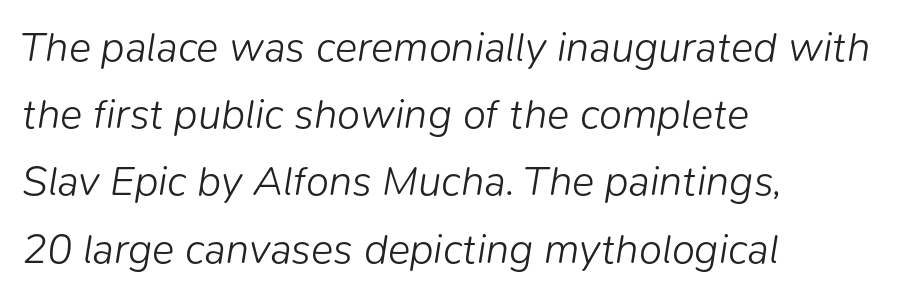
Any mark beneath the type? The region is blank. No extra tracking has been applied to these lines. The rows are spaced the way most documents space them. The strokes are not fattened; the text isn't bold. Think of a printed novel: that variable character pitch is what you see here. Left-aligned paragraph, ragged on the right.
